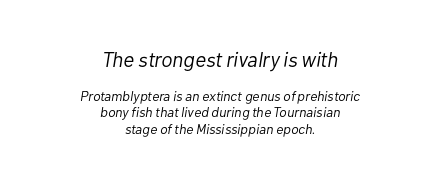
The image shows 21 px text type, italic (leaning right); set centered, line spacing 1.19x, normal letter spacing, not underlined; the first (top) block is 1.5x larger.
